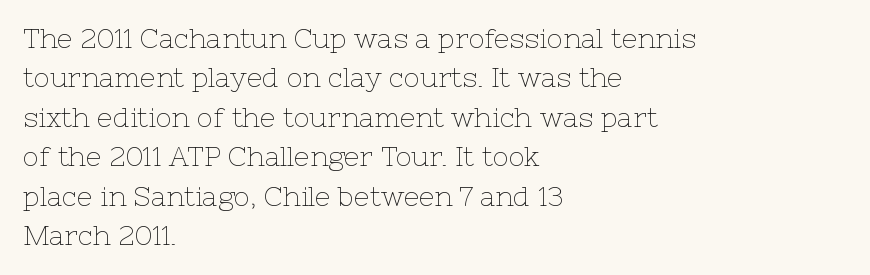
{"italic": "no", "bold": "no", "underline": "no", "align": "left", "line_spacing": "normal", "line_spacing_ratio": 1.46, "letter_spacing": "normal", "letter_spacing_em": 0.0, "glyph_px": 27}
